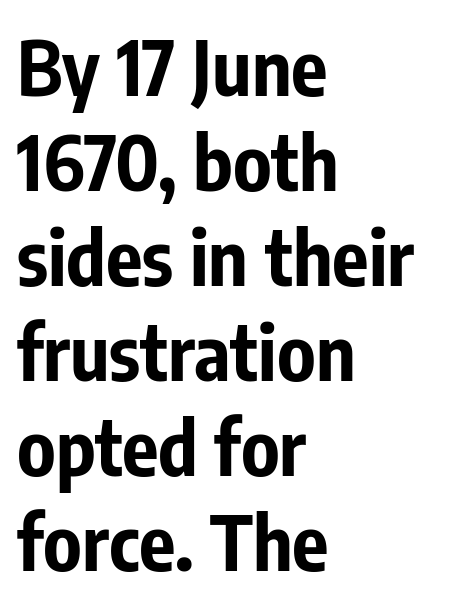
Q: Is the text bold? A: Yes.
Q: Is the text italic (slanted)? A: No, it is upright.
Q: Is the typeface a serif or a sans-serif typeface? A: Sans-serif.
Q: Is the text underlined? A: No.
Q: How is the paragraph aligned? A: Left-aligned.
Q: Is the spacing between letters normal or unusually wide? A: Normal.
Q: Is the spacing between lines tight, normal or loose? A: Normal.
Q: Width (condensed, normal, or wide)? A: Condensed.
Q: Stroke contrast? A: Low.
Q: x-height? A: Medium.
Q: Monospaced? A: No.
